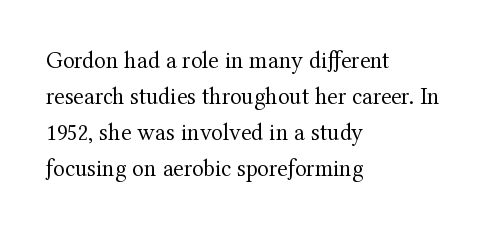
There is no visible air inserted between adjacent glyphs. The rendering anchors every line to the left-hand side. Counters stay open thanks to moderate or lighter strokes. Is there much room between lines? A standard amount, neither cramped nor airy. Type without underlining.
